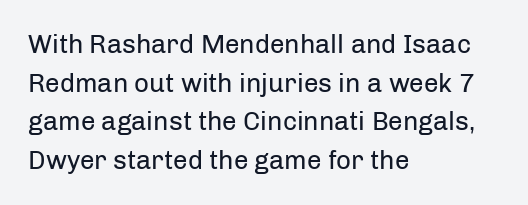
{"italic": "no", "bold": "no", "underline": "no", "align": "left", "line_spacing": "normal", "line_spacing_ratio": 1.49, "letter_spacing": "normal", "letter_spacing_em": 0.0, "glyph_px": 26}
